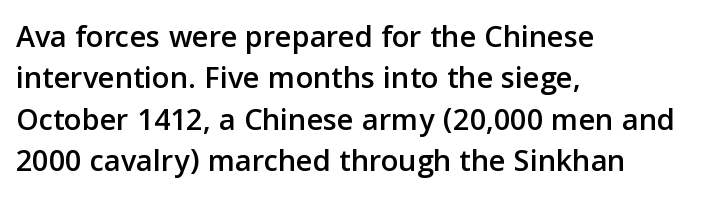
The image shows 32 px sans-serif type, upright; set left-aligned, normal line spacing (1.29x), normal letter spacing, not underlined; low stroke contrast and a medium x-height.
